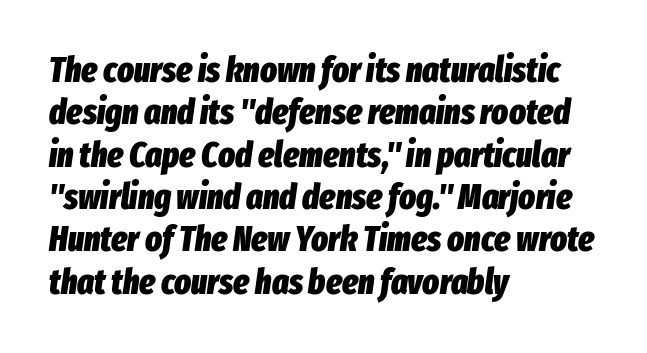
The image shows 35 px heavy, condensed type, italic (leaning right); set left-aligned, line spacing 1.21x, normal letter spacing, not underlined; low stroke contrast and a medium x-height.
